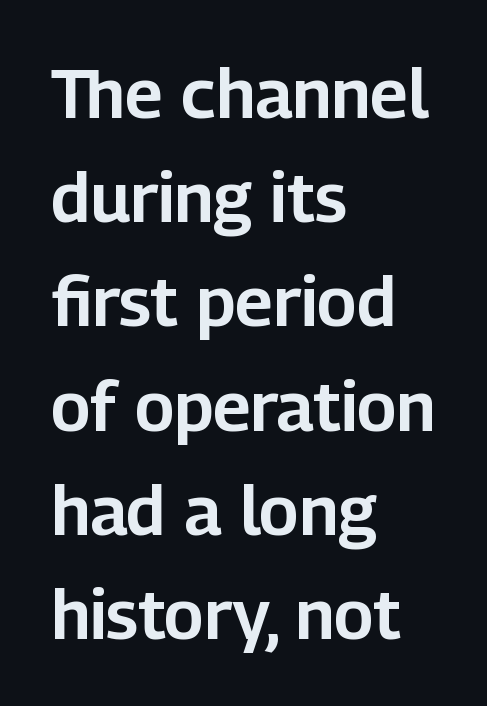
Q: Is the text italic (slanted)? A: No, it is upright.
Q: Is the typeface a serif or a sans-serif typeface? A: Sans-serif.
Q: Is the text underlined? A: No.
Q: How is the paragraph aligned? A: Left-aligned.
Q: Is the spacing between letters normal or unusually wide? A: Normal.
Q: Is the spacing between lines tight, normal or loose? A: Normal.
Q: Width (condensed, normal, or wide)? A: Normal.
Q: Stroke contrast? A: Low.
Q: x-height? A: Medium.
Q: Monospaced? A: No.
